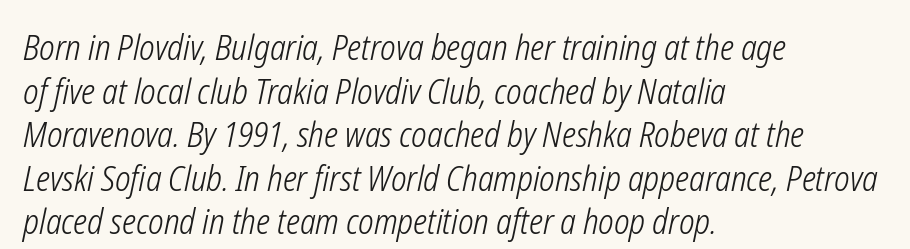
The image shows 34 px light, condensed type, italic (leaning right); set left-aligned, normal line spacing (1.28x), normal letter spacing, not underlined; low stroke contrast and a medium x-height.
